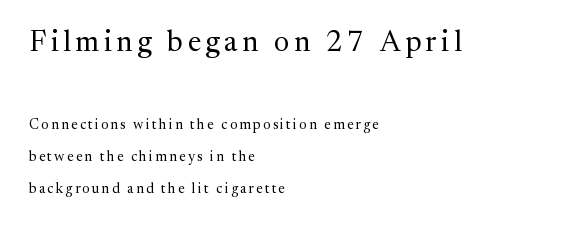
Teacher's note: observe the even left margin — that is flush-left alignment. Is this a fixed-width face? No — the glyphs have proportional, varying widths. Top chunk: large. Bottom chunk: small. The foot of each line stays bare and open.
